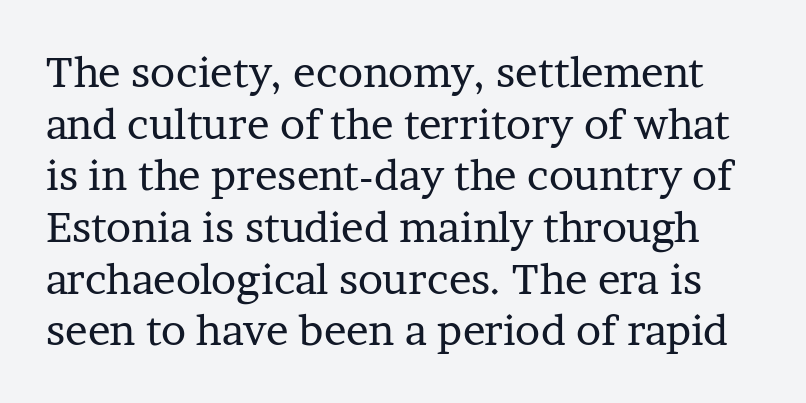
{"serif": "yes", "italic": "no", "bold": "no", "weight": "regular", "width": "normal", "stroke_contrast": "low", "x_height": "medium", "monospaced": "no", "underline": "no", "line_spacing_ratio": 1.23, "letter_spacing": "normal", "letter_spacing_em": 0.0, "glyph_px": 42}
